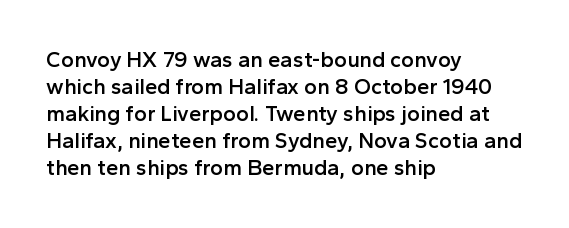
The image shows 22 px text type, upright; set left-aligned, line spacing 1.23x, normal letter spacing, not underlined.
